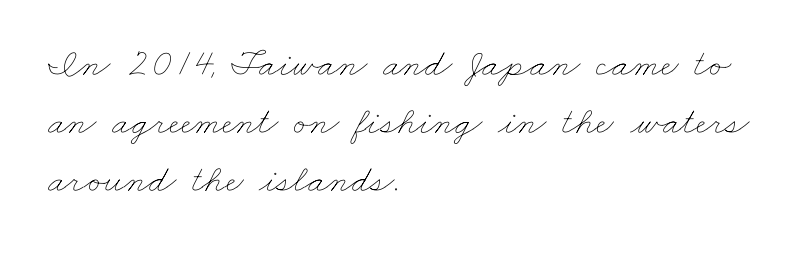
{"bold": "no", "weight": "thin", "width": "wide", "stroke_contrast": "low", "x_height": "small", "monospaced": "no", "underline": "no", "align": "left", "line_spacing": "normal", "line_spacing_ratio": 1.49, "letter_spacing": "normal", "letter_spacing_em": 0.0, "glyph_px": 39}
